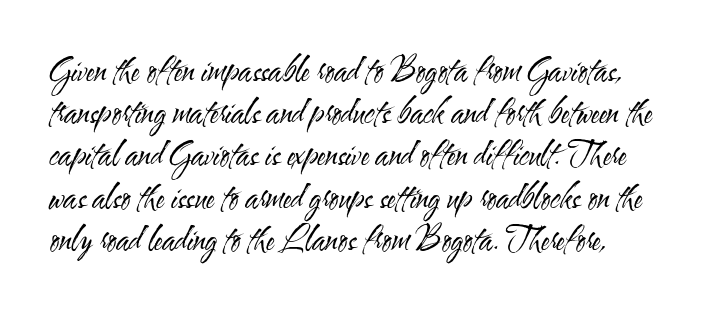
This sample has the flowing, uneven cadence of proportional lettering. Only glyphs here, with clear space below each row. Look at the bottom of the vertical strokes: they stop flat, with no serifs. This block has exactly the height ordinary leading produces.
